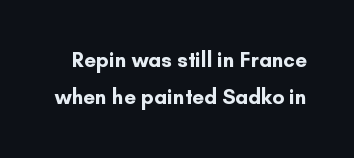
Designer's note — italics off, roman on. The line texture is even and compact thanks to regular tracking. Notice how thick the strokes are: this is what a full bold looks like. Decoration check: the copy has no underline.
